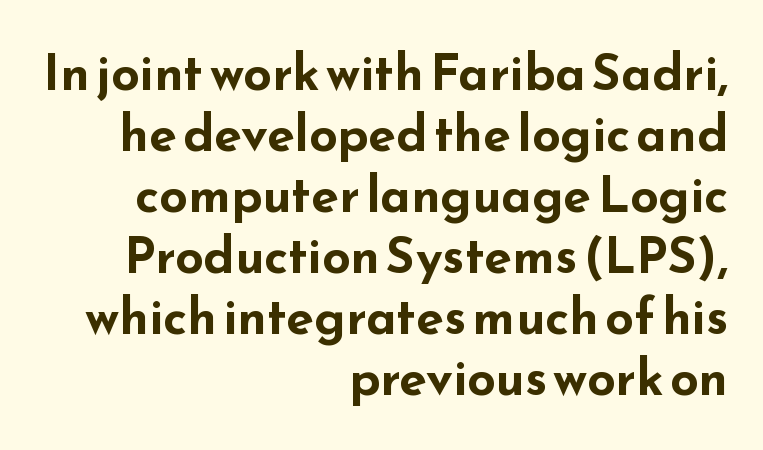
{"serif": "no", "italic": "no", "bold": "yes", "weight": "bold", "width": "wide", "stroke_contrast": "low", "x_height": "small", "monospaced": "no", "underline": "no", "align": "right", "line_spacing_ratio": 1.22, "letter_spacing": "normal", "letter_spacing_em": 0.0, "glyph_px": 50}
